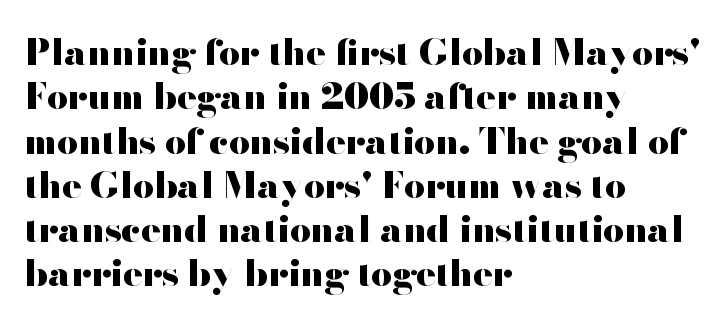
The image shows 36 px heavy, wide sans-serif type, upright; set left-aligned, line spacing 1.23x, normal letter spacing, not underlined; high stroke contrast and a small x-height.
